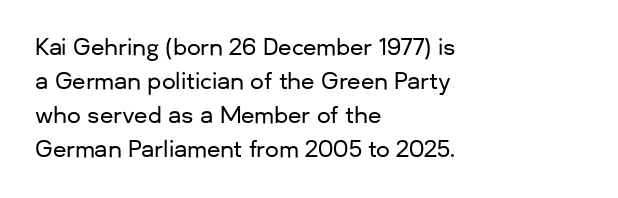
The image shows 22 px text type, upright; set left-aligned, normal line spacing (1.54x), normal letter spacing, not underlined.
